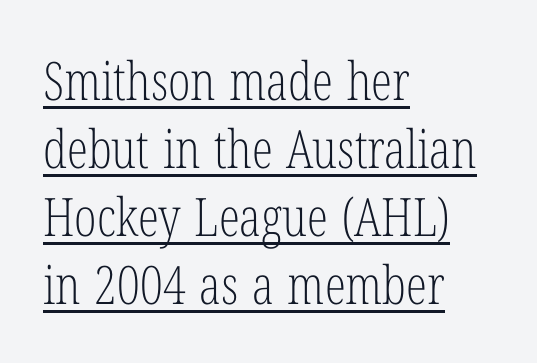
The image shows 53 px light, condensed serif type, upright; set left-aligned, normal line spacing (1.28x), normal letter spacing, underlined; low stroke contrast and a medium x-height.
